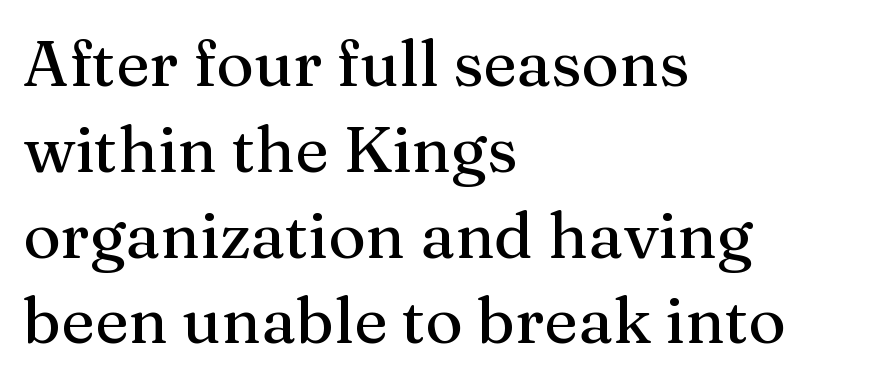
Q: Is the text italic (slanted)? A: No, it is upright.
Q: Is the typeface a serif or a sans-serif typeface? A: Serif.
Q: Is the text underlined? A: No.
Q: How is the paragraph aligned? A: Left-aligned.
Q: Is the spacing between letters normal or unusually wide? A: Normal.
Q: Is the spacing between lines tight, normal or loose? A: Normal.
Q: Width (condensed, normal, or wide)? A: Normal.
Q: Stroke contrast? A: Medium.
Q: x-height? A: Medium.
Q: Monospaced? A: No.
